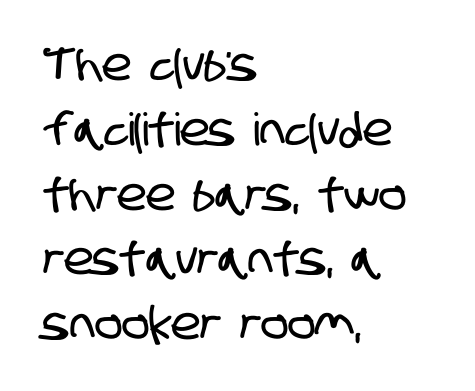
The image shows 45 px condensed sans-serif type; set left-aligned, normal line spacing (1.44x), normal letter spacing, not underlined; low stroke contrast and a large x-height.
